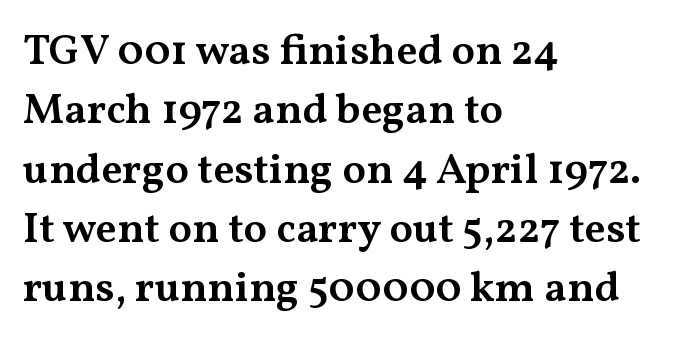
The setting favours the left margin, as ordinary paragraphs usually do. Are there feet on the stems? There are — it's a serif. Every stem runs plumb, perpendicular to the baseline. A bare baseline throughout the passage. This block has exactly the height ordinary leading produces.
